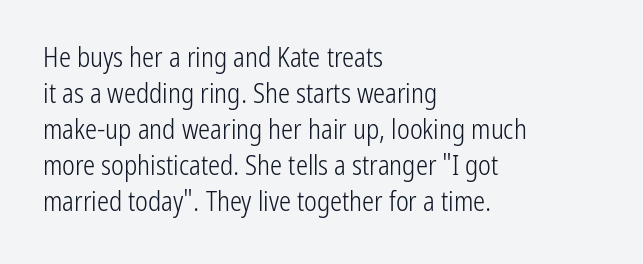
The image shows 27 px text type, upright; set left-aligned, normal line spacing (1.33x), normal letter spacing, not underlined.
